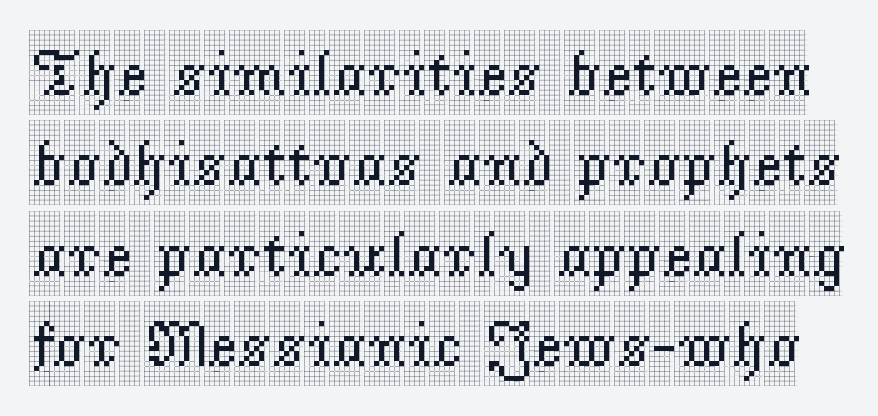
Check the space under the baseline: it is left empty. The space between consecutive lines is moderate. The face used here is proportionally spaced, like ordinary book or web type. To sum up the face: it has serifs.
